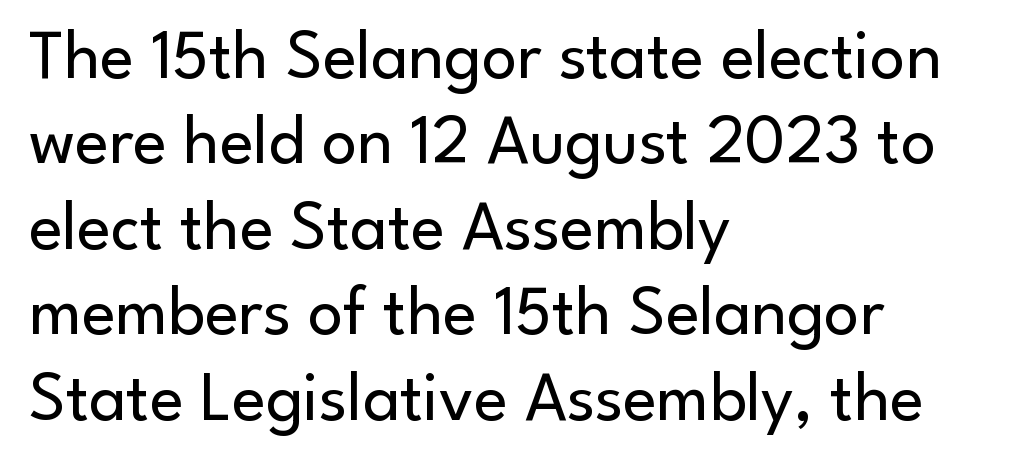
The image shows 70 px regular-weight sans-serif type, upright; set left-aligned, line spacing 1.22x, normal letter spacing, not underlined; low stroke contrast and a small x-height.
